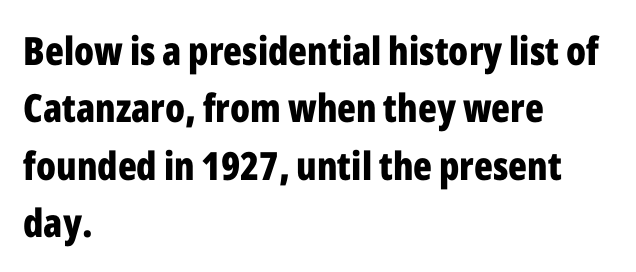
{"serif": "no", "italic": "no", "bold": "yes", "weight": "bold", "width": "condensed", "stroke_contrast": "low", "x_height": "medium", "monospaced": "no", "underline": "no", "align": "left", "line_spacing": "normal", "line_spacing_ratio": 1.47, "letter_spacing": "normal", "letter_spacing_em": 0.0, "glyph_px": 39}
